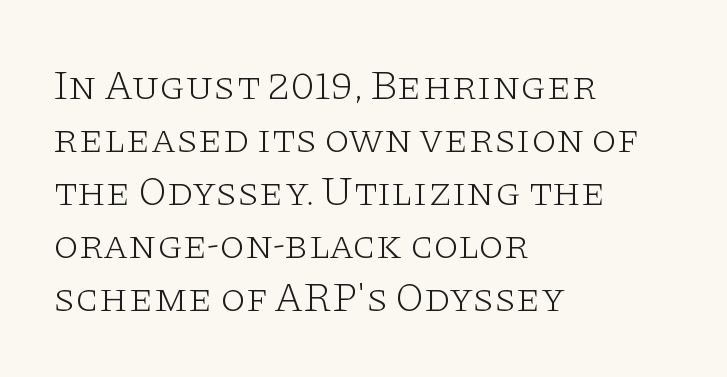
{"serif": "yes", "italic": "no", "bold": "no", "weight": "light", "width": "wide", "stroke_contrast": "low", "x_height": "large", "monospaced": "no", "underline": "no", "align": "left", "line_spacing": "normal", "line_spacing_ratio": 1.29, "letter_spacing": "normal", "letter_spacing_em": 0.0, "glyph_px": 41}
